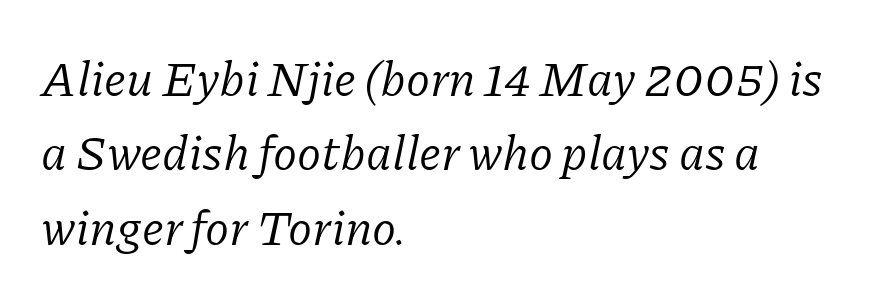
Q: Is the text bold? A: No.
Q: Is the text italic (slanted)? A: Yes, it leans right by about 11 degrees.
Q: Is the typeface a serif or a sans-serif typeface? A: Serif.
Q: Is the text underlined? A: No.
Q: How is the paragraph aligned? A: Left-aligned.
Q: Is the spacing between letters normal or unusually wide? A: Normal.
Q: Is the spacing between lines tight, normal or loose? A: Normal.
Q: Width (condensed, normal, or wide)? A: Normal.
Q: Stroke contrast? A: Low.
Q: x-height? A: Medium.
Q: Monospaced? A: No.
